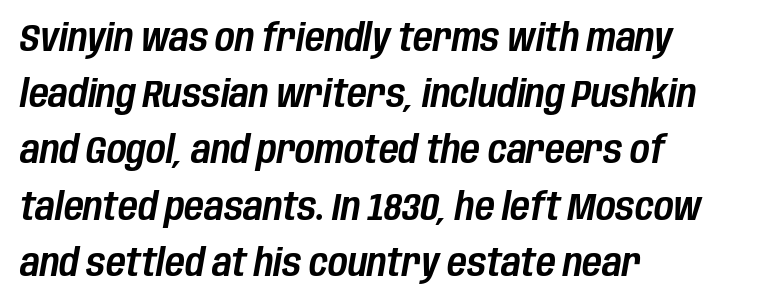
Q: Is the text italic (slanted)? A: Yes, it leans right by about 10 degrees.
Q: Is the text underlined? A: No.
Q: How is the paragraph aligned? A: Left-aligned.
Q: Is the spacing between letters normal or unusually wide? A: Normal.
Q: Is the spacing between lines tight, normal or loose? A: Normal.
Q: Width (condensed, normal, or wide)? A: Condensed.
Q: Stroke contrast? A: Low.
Q: x-height? A: Large.
Q: Monospaced? A: No.
